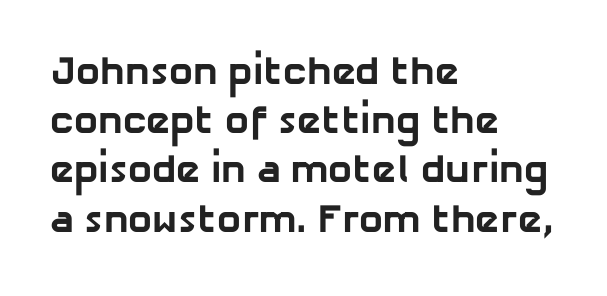
Q: Is the text bold? A: Yes.
Q: Is the typeface a serif or a sans-serif typeface? A: Sans-serif.
Q: Is the text underlined? A: No.
Q: How is the paragraph aligned? A: Left-aligned.
Q: Is the spacing between letters normal or unusually wide? A: Normal.
Q: Width (condensed, normal, or wide)? A: Normal.
Q: Stroke contrast? A: Low.
Q: x-height? A: Medium.
Q: Monospaced? A: No.
